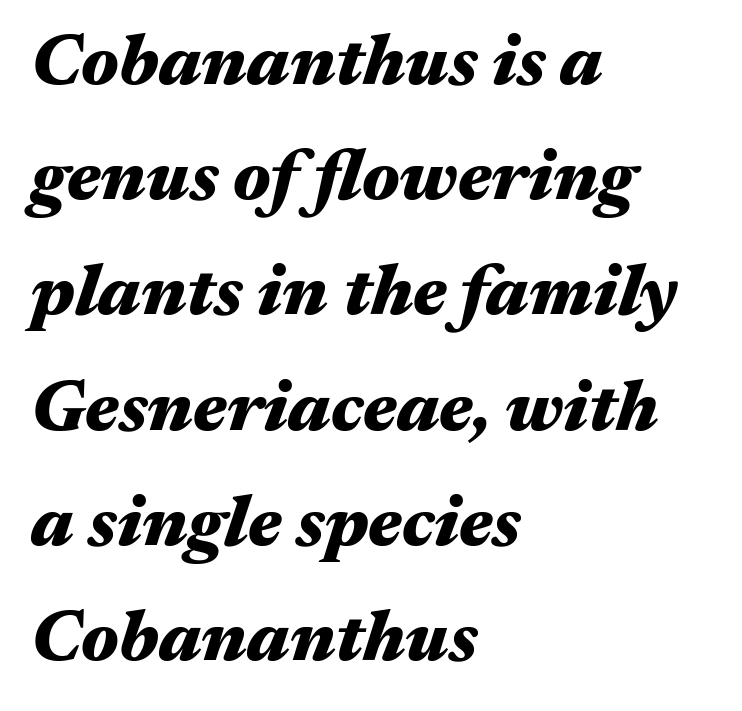
{"italic": "yes", "lean": "right", "slant_degrees": 17, "bold": "yes", "weight": "heavy", "width": "wide", "stroke_contrast": "medium", "x_height": "medium", "monospaced": "no", "underline": "no", "align": "left", "line_spacing": "normal", "line_spacing_ratio": 1.6, "letter_spacing": "normal", "letter_spacing_em": 0.0, "glyph_px": 72}
